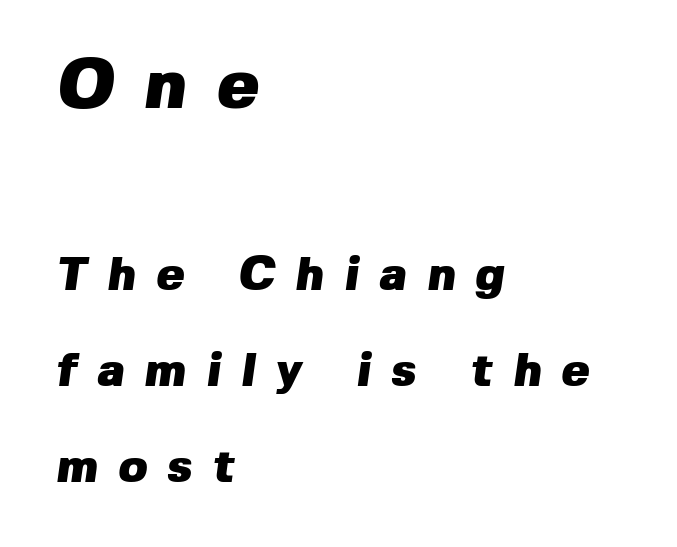
All the whitespace from short lines collects on the right. The area under the type is left untouched. Whoever set this chose breathing room over compactness in the vertical rhythm. Type style note: lacks serifs. The rendering shrinks the type as you move from the upper chunk to the lower.
